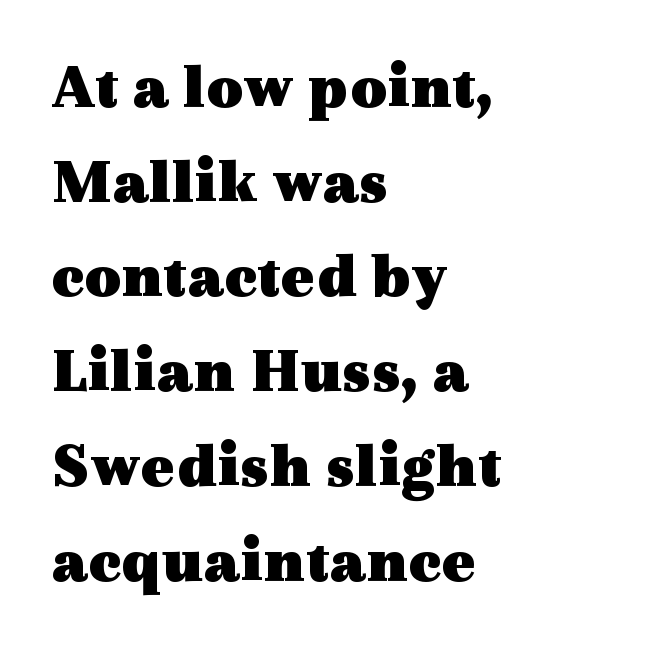
Check where the strokes stop: tiny serifs finish them off. Does the lettering tilt? It doesn't — this is upright. The glyphs are unaccompanied by any horizontal stroke below them. Leading: standard.
